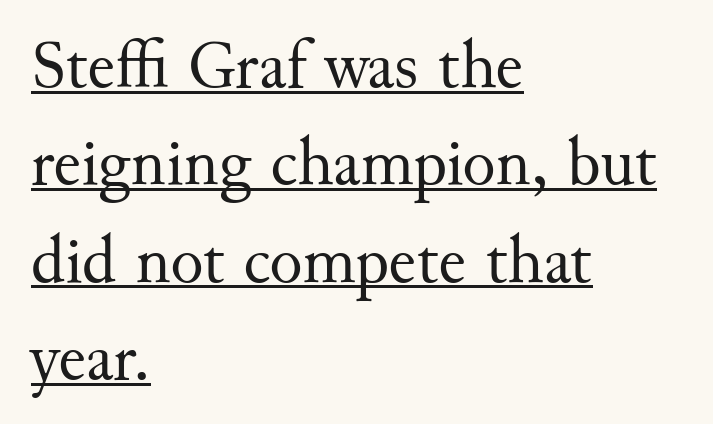
Q: Is the text bold? A: No.
Q: Is the text italic (slanted)? A: No, it is upright.
Q: Is the typeface a serif or a sans-serif typeface? A: Serif.
Q: Is the text underlined? A: Yes.
Q: How is the paragraph aligned? A: Left-aligned.
Q: Is the spacing between letters normal or unusually wide? A: Normal.
Q: Is the spacing between lines tight, normal or loose? A: Normal.
Q: Width (condensed, normal, or wide)? A: Normal.
Q: Stroke contrast? A: Medium.
Q: x-height? A: Small.
Q: Monospaced? A: No.
